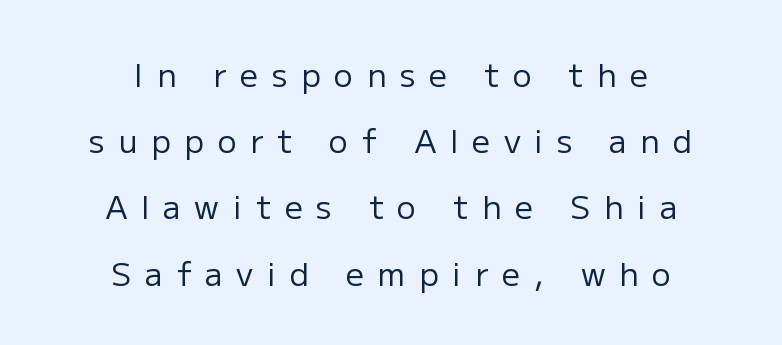
{"serif": "no", "italic": "no", "bold": "no", "weight": "regular", "width": "normal", "stroke_contrast": "low", "x_height": "medium", "monospaced": "no", "underline": "no", "align": "center", "line_spacing": "loose", "line_spacing_ratio": 2.07, "letter_spacing": "wide", "letter_spacing_em": 0.43, "glyph_px": 32}
